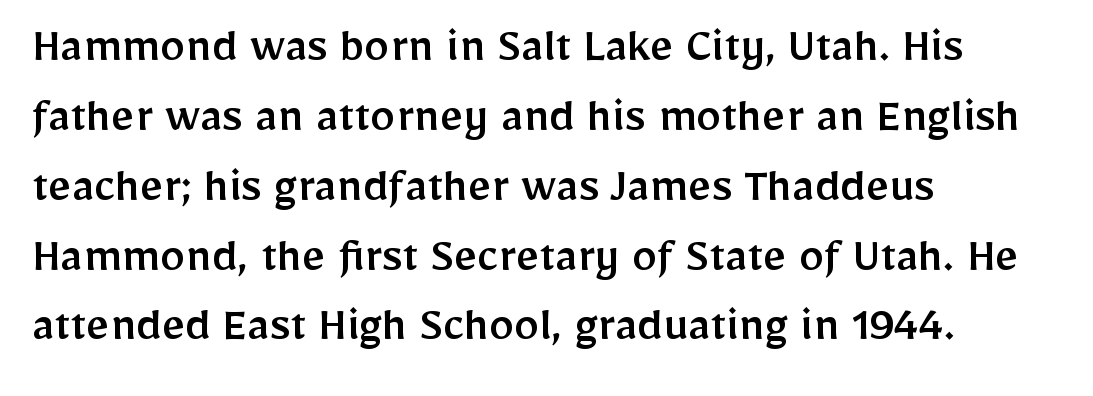
Q: Is the text italic (slanted)? A: No, it is upright.
Q: Is the typeface a serif or a sans-serif typeface? A: Sans-serif.
Q: Is the text underlined? A: No.
Q: How is the paragraph aligned? A: Left-aligned.
Q: Is the spacing between letters normal or unusually wide? A: Normal.
Q: Is the spacing between lines tight, normal or loose? A: Normal.
Q: Width (condensed, normal, or wide)? A: Normal.
Q: Stroke contrast? A: Low.
Q: x-height? A: Medium.
Q: Monospaced? A: No.
